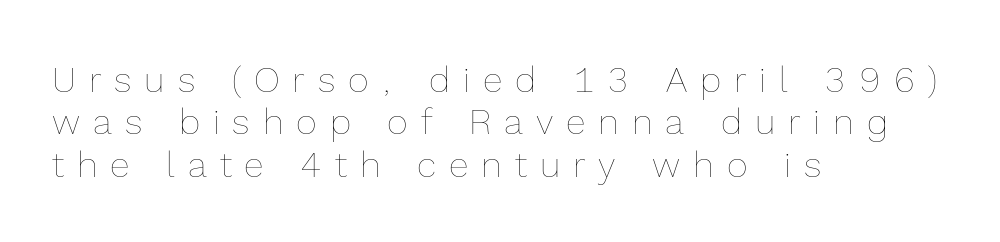
{"italic": "no", "bold": "no", "weight": "thin", "width": "normal", "x_height": "medium", "monospaced": "no", "underline": "no", "align": "left", "line_spacing_ratio": 1.18, "letter_spacing": "wide", "letter_spacing_em": 0.36, "glyph_px": 36}
